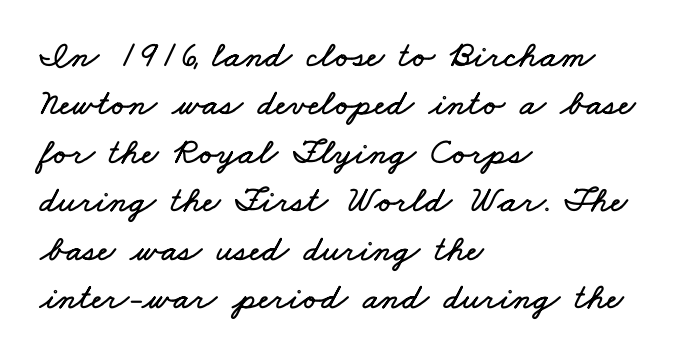
{"width": "wide", "stroke_contrast": "low", "x_height": "small", "monospaced": "no", "underline": "no", "align": "left", "line_spacing": "normal", "line_spacing_ratio": 1.31, "letter_spacing": "normal", "letter_spacing_em": 0.0, "glyph_px": 37}
